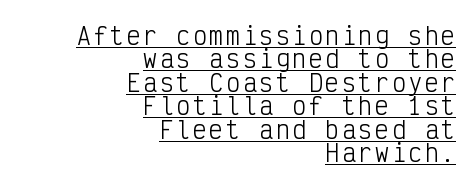
The image shows 23 px text type, upright; set right-aligned, tight line spacing (1.02x), underlined.
